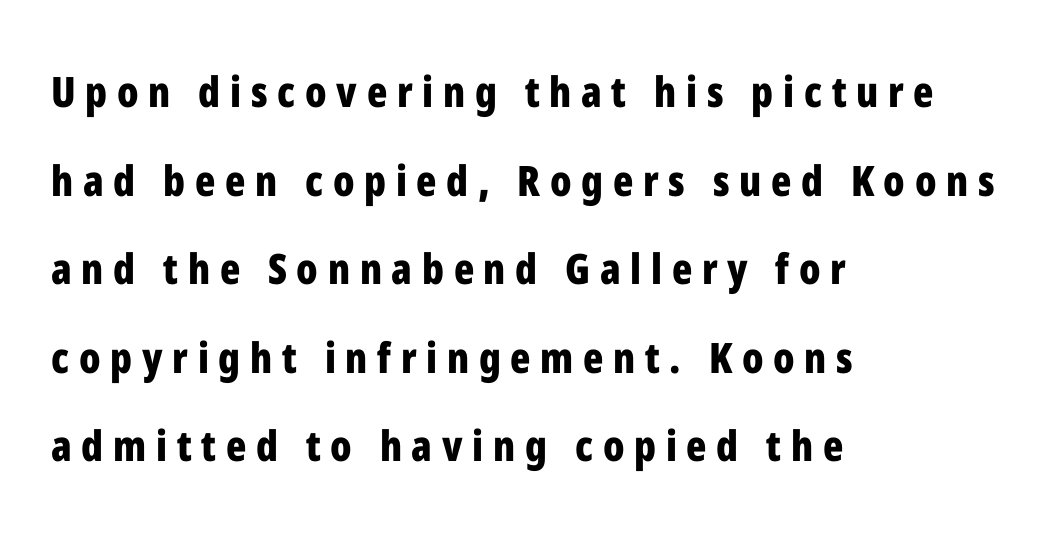
{"serif": "no", "italic": "no", "bold": "yes", "weight": "bold", "width": "condensed", "stroke_contrast": "low", "x_height": "medium", "monospaced": "no", "underline": "no", "align": "left", "line_spacing": "loose", "line_spacing_ratio": 2.11, "letter_spacing": "wide", "letter_spacing_em": 0.23, "glyph_px": 42}
